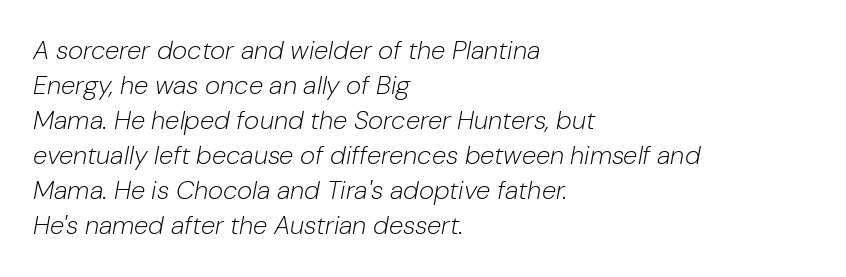
On a weight scale, this lands at 450 or below. Words appear dense and cohesive because spacing is normal. If you measured baseline to baseline, you'd find a middling distance. The strip under each line holds only bare page.
